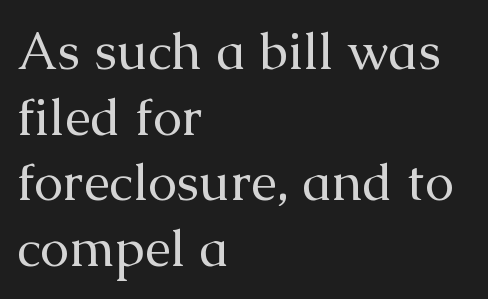
{"serif": "yes", "italic": "no", "bold": "no", "weight": "regular", "width": "normal", "stroke_contrast": "medium", "x_height": "medium", "monospaced": "no", "underline": "no", "align": "left", "line_spacing": "normal", "line_spacing_ratio": 1.26, "letter_spacing": "normal", "letter_spacing_em": 0.0, "glyph_px": 52}
